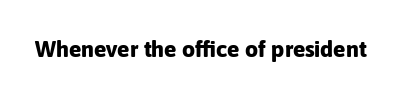
The image shows 23 px bold type, upright; set normal letter spacing, not underlined.
